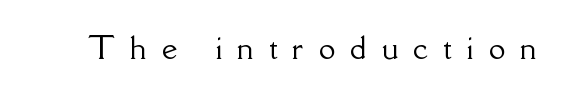
Upright lettering throughout. This rendering features lettering with no underline. Does extra space separate the letters? Yes, quite a lot of it. A typesetter would call this proportional, since set widths differ per character. A typesetter would label this face a serif.
